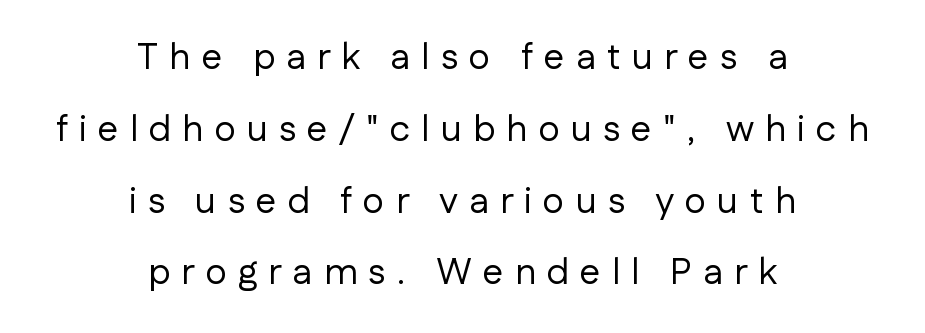
Q: Is the text bold? A: No.
Q: Is the text italic (slanted)? A: No, it is upright.
Q: Is the typeface a serif or a sans-serif typeface? A: Sans-serif.
Q: Is the text underlined? A: No.
Q: How is the paragraph aligned? A: Centered.
Q: Is the spacing between letters normal or unusually wide? A: Unusually wide.
Q: Is the spacing between lines tight, normal or loose? A: Loose.
Q: Width (condensed, normal, or wide)? A: Normal.
Q: Stroke contrast? A: Low.
Q: x-height? A: Medium.
Q: Monospaced? A: No.
